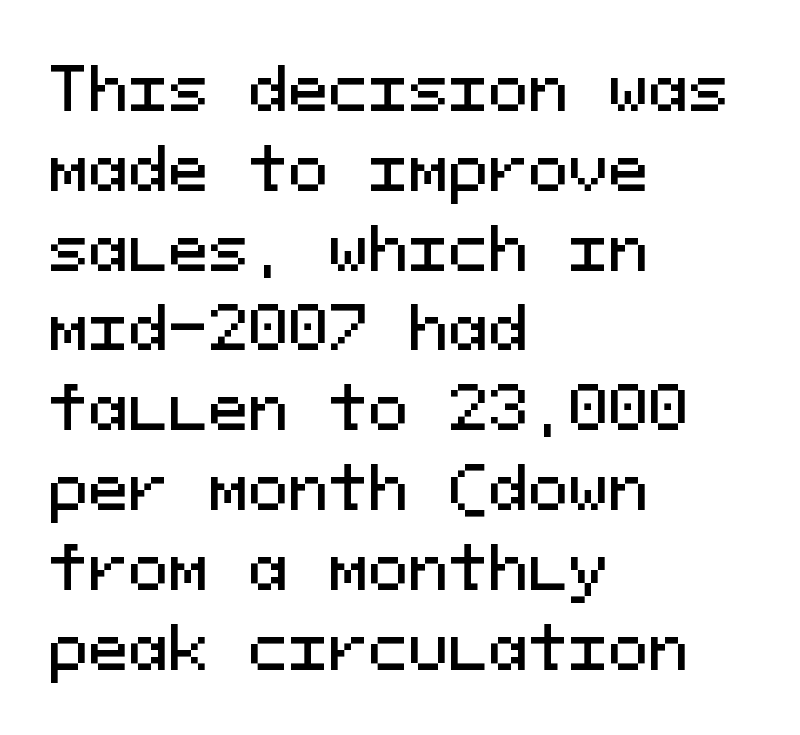
The image shows 60 px sans-serif type, upright, monospaced; set left-aligned, normal line spacing (1.33x), normal letter spacing, not underlined; medium stroke contrast and a medium x-height.
